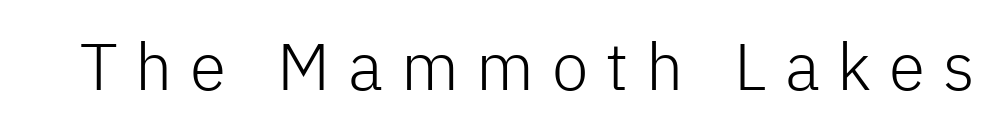
The image shows 66 px light sans-serif type, upright; set unusually wide letter spacing (+0.27 em), not underlined; low stroke contrast and a medium x-height.
